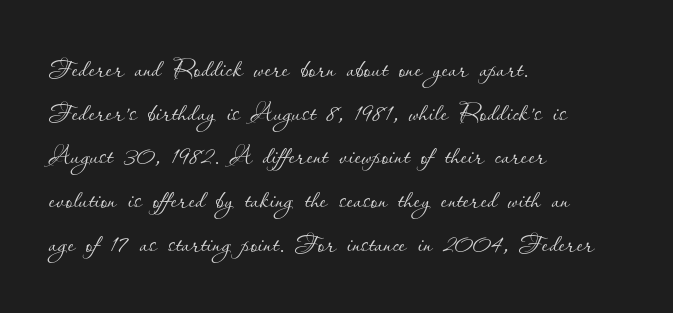
{"bold": "no", "weight": "thin", "width": "normal", "stroke_contrast": "low", "x_height": "small", "monospaced": "no", "underline": "no", "align": "left", "line_spacing": "normal", "line_spacing_ratio": 1.25, "letter_spacing": "normal", "letter_spacing_em": 0.0, "glyph_px": 35}
